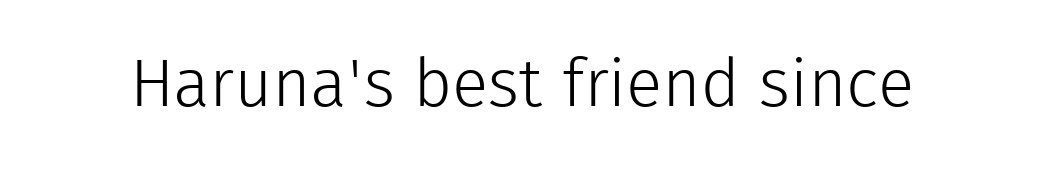
{"serif": "no", "italic": "no", "bold": "no", "weight": "light", "width": "normal", "stroke_contrast": "low", "x_height": "medium", "monospaced": "no", "underline": "no", "letter_spacing": "normal", "letter_spacing_em": 0.0, "glyph_px": 67}
